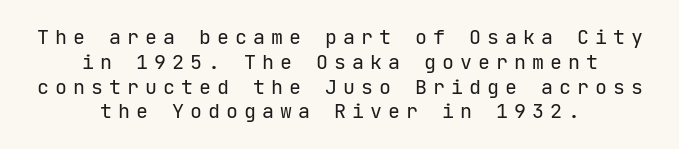
The tracking jumps out immediately: characters are airy and widely separated. The compositor balanced each line on the midline. Weight: regular or lighter. Posture: straight, roman, zero tilt.
